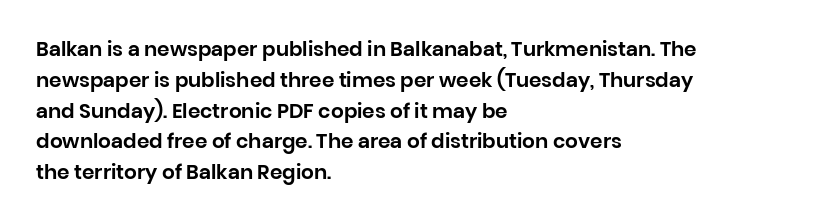
{"italic": "no", "underline": "no", "align": "left", "line_spacing": "normal", "line_spacing_ratio": 1.54, "letter_spacing": "normal", "letter_spacing_em": 0.0, "glyph_px": 20}
